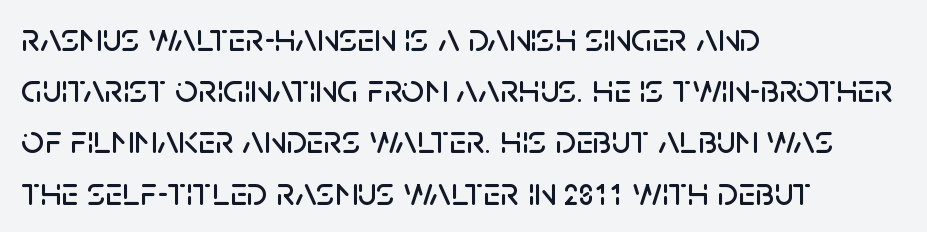
Descenders are the only things crossing below the line. A typesetter would mark this as roman, not italic. In CSS terms this would be text-align: left. The letters advance in unequal steps, a hallmark of proportional type.
